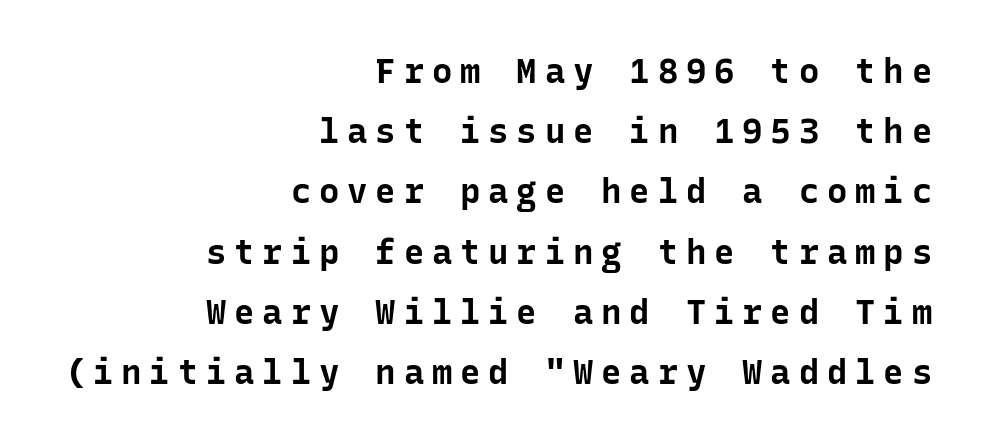
Q: Is the text bold? A: Yes.
Q: Is the text italic (slanted)? A: No, it is upright.
Q: Is the typeface a serif or a sans-serif typeface? A: Sans-serif.
Q: Is the text underlined? A: No.
Q: How is the paragraph aligned? A: Right-aligned.
Q: Is the spacing between letters normal or unusually wide? A: Unusually wide.
Q: Width (condensed, normal, or wide)? A: Normal.
Q: Stroke contrast? A: Low.
Q: x-height? A: Medium.
Q: Monospaced? A: Yes.
